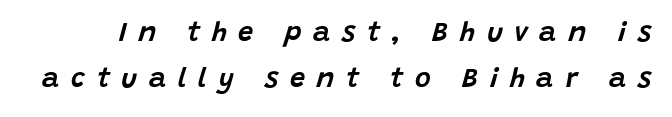
Q: Is the text italic (slanted)? A: Yes, it leans right by about 15 degrees.
Q: Is the text underlined? A: No.
Q: Is the spacing between letters normal or unusually wide? A: Unusually wide.
